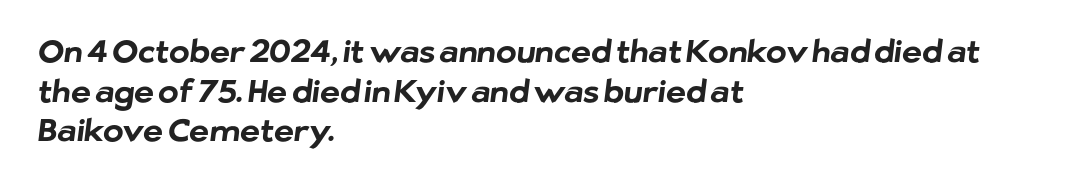
{"serif": "no", "bold": "yes", "weight": "bold", "width": "normal", "stroke_contrast": "low", "x_height": "medium", "monospaced": "no", "underline": "no", "align": "left", "line_spacing": "normal", "line_spacing_ratio": 1.28, "letter_spacing": "normal", "letter_spacing_em": 0.0, "glyph_px": 31}
